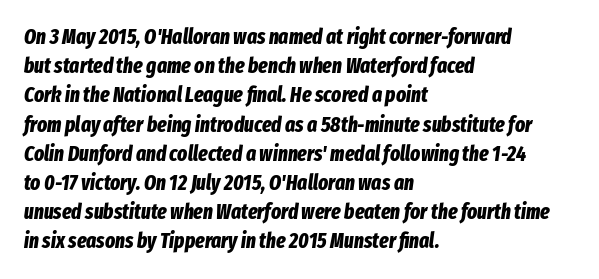
{"italic": "yes", "lean": "right", "slant_degrees": 8, "bold": "yes", "underline": "no", "align": "left", "line_spacing": "normal", "line_spacing_ratio": 1.39, "letter_spacing": "normal", "letter_spacing_em": 0.0, "glyph_px": 21}
